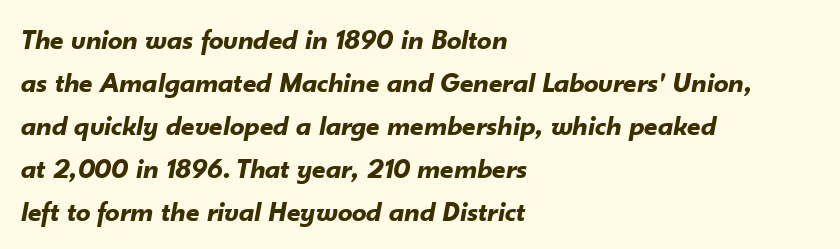
The image shows 29 px bold type, italic (leaning right); set left-aligned, normal line spacing (1.48x), normal letter spacing, not underlined; low stroke contrast and a small x-height.
